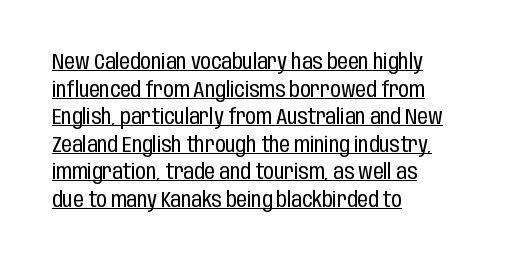
Here the glyphs are tracked normally, forming tight word shapes. This is underlined copy, the kind a proofreader might mark for attention. Posture: vertical. Notice how the passage keeps a crisp vertical edge on the left only.
